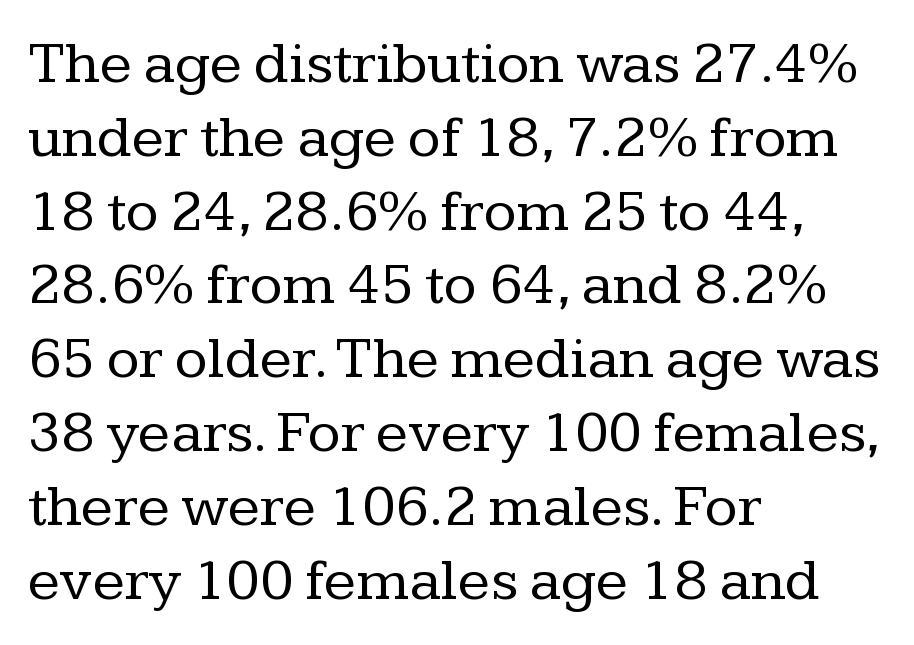
The image shows 60 px regular-weight serif type, upright; set left-aligned, line spacing 1.23x, normal letter spacing, not underlined; low stroke contrast and a medium x-height.
